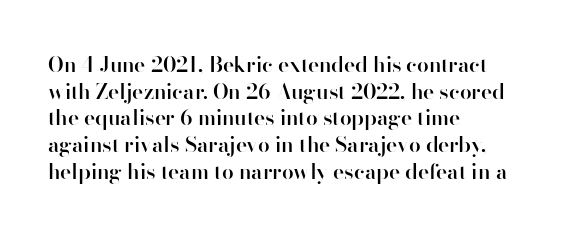
Q: Is the text bold? A: Semi-bold.
Q: Is the text italic (slanted)? A: No, it is upright.
Q: Is the text underlined? A: No.
Q: How is the paragraph aligned? A: Left-aligned.
Q: Is the spacing between letters normal or unusually wide? A: Normal.
Q: Is the spacing between lines tight, normal or loose? A: Normal.
